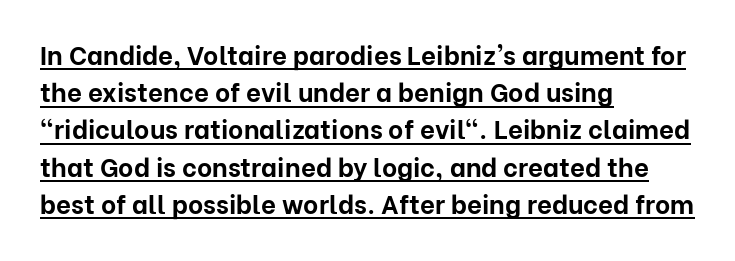
The specimen includes a rule beneath the text block's lines. Notice how thick the strokes are: this is what a full bold looks like. The text block is weighted toward the left margin, trailing off unevenly rightward. Letter spacing: default. This sample uses an upright cut, with every glyph sitting square on the baseline. How would I describe the line gaps? Plain and ordinary.
